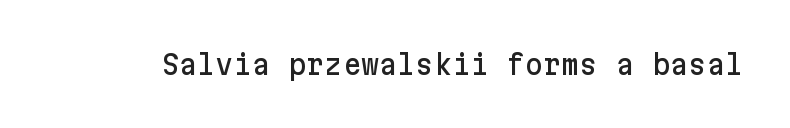
The image shows 28 px sans-serif type, upright; set normal letter spacing, not underlined; low stroke contrast and a medium x-height.
